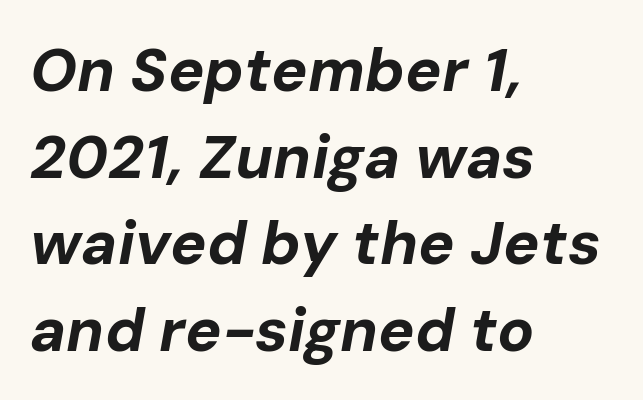
Character widths vary here, with narrow letters taking less room than wide ones. Is there much room between lines? A standard amount, neither cramped nor airy. A bare baseline throughout the passage. Typographic density is high because the face is bold. This is oblique type, the kind used for emphasis or titles.
